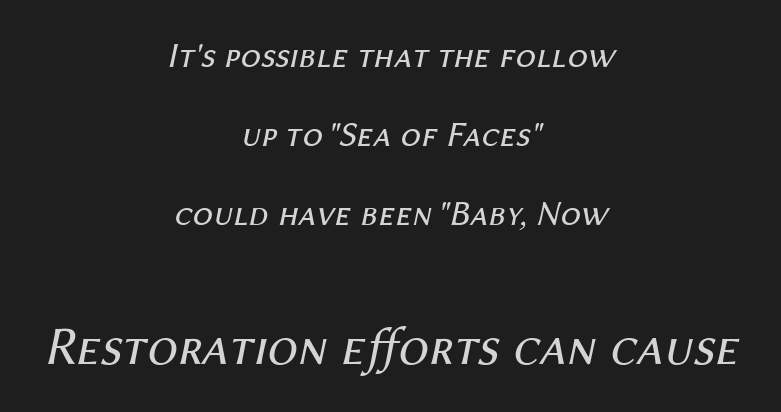
Q: Is the text bold? A: No.
Q: Is the text italic (slanted)? A: Yes, it leans right by about 12 degrees.
Q: Is the text underlined? A: No.
Q: How is the paragraph aligned? A: Centered.
Q: Is the spacing between letters normal or unusually wide? A: Normal.
Q: Is the spacing between lines tight, normal or loose? A: Loose.
Q: Which block of text is set in a larger size, the first (top) or the second (bottom)? A: The second (bottom) one.
Q: Width (condensed, normal, or wide)? A: Normal.
Q: Stroke contrast? A: Medium.
Q: x-height? A: Medium.
Q: Monospaced? A: No.
